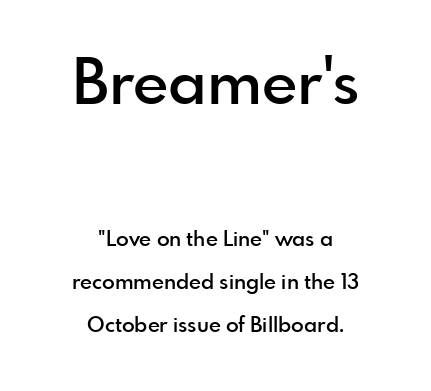
{"serif": "no", "italic": "no", "bold": "semi", "weight": "semibold", "width": "normal", "x_height": "small", "monospaced": "no", "underline": "no", "align": "center", "line_spacing": "loose", "line_spacing_ratio": 2.03, "letter_spacing": "normal", "letter_spacing_em": 0.0, "larger_block": "first", "size_ratio": 2.95, "glyph_px": 62}
